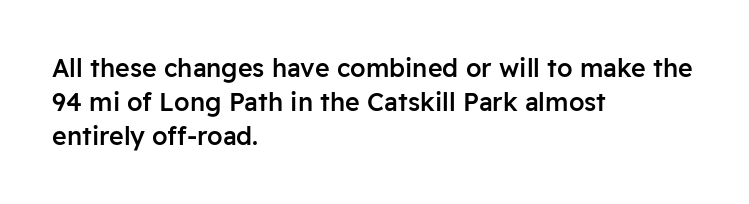
Q: Is the text bold? A: Semi-bold.
Q: Is the text italic (slanted)? A: No, it is upright.
Q: Is the text underlined? A: No.
Q: How is the paragraph aligned? A: Left-aligned.
Q: Is the spacing between letters normal or unusually wide? A: Normal.
Q: Is the spacing between lines tight, normal or loose? A: Normal.
